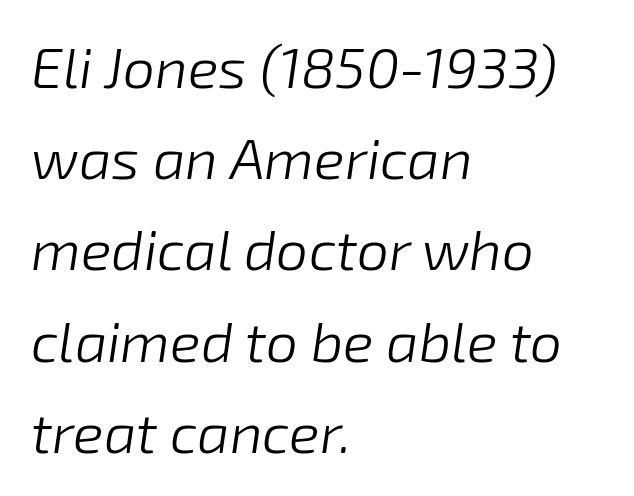
The image shows 57 px light type, italic (leaning right); set left-aligned, normal line spacing (1.6x), normal letter spacing, not underlined; low stroke contrast and a medium x-height.
